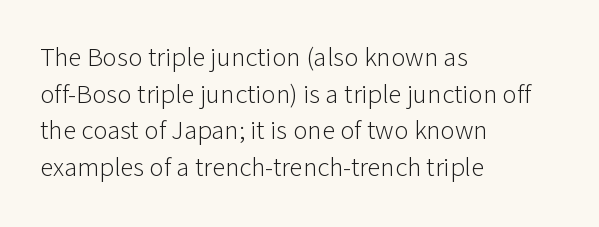
Q: Is the text bold? A: No.
Q: Is the text italic (slanted)? A: No, it is upright.
Q: Is the text underlined? A: No.
Q: How is the paragraph aligned? A: Left-aligned.
Q: Is the spacing between letters normal or unusually wide? A: Normal.
Q: Is the spacing between lines tight, normal or loose? A: Normal.
